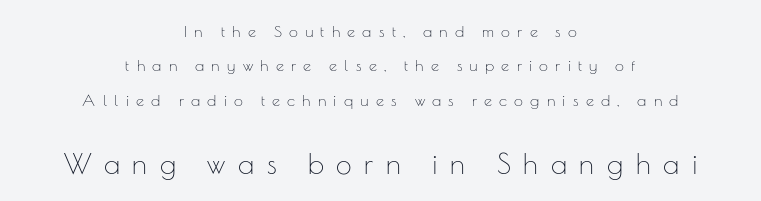
In terms of leading, this rendering errs on the spacious side. Is the lower block the larger one? Yes — the lower block carries the bigger type. Just letters on the line, the space beneath them empty. Is this a fixed-width face? No — the glyphs have proportional, varying widths. Honestly, the letter spacing is so wide it's the main thing you notice. Compared with a flush-left layout, this one balances lines on the center instead.
